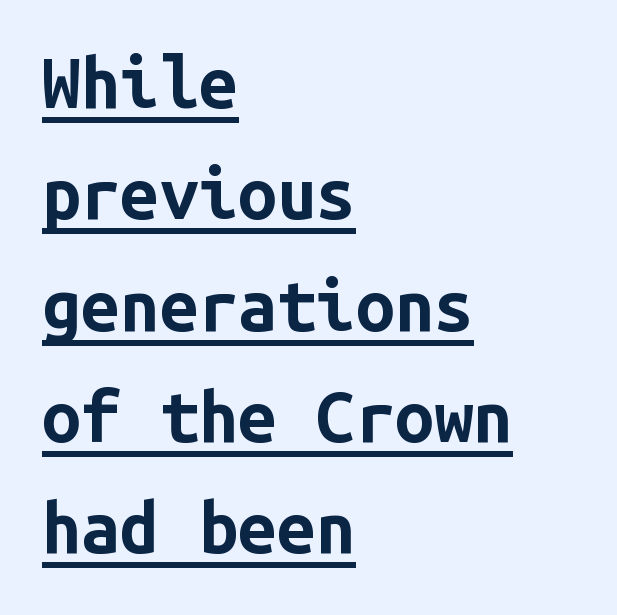
The specimen includes a rule beneath the text block's lines. Is the type bold? Yes — the strokes are clearly thick and heavy. Here the designer chose a console-style face with uniform glyph widths. Glyph-to-glyph distance matches everyday printed text. The letters stand upright; this is a roman face.
